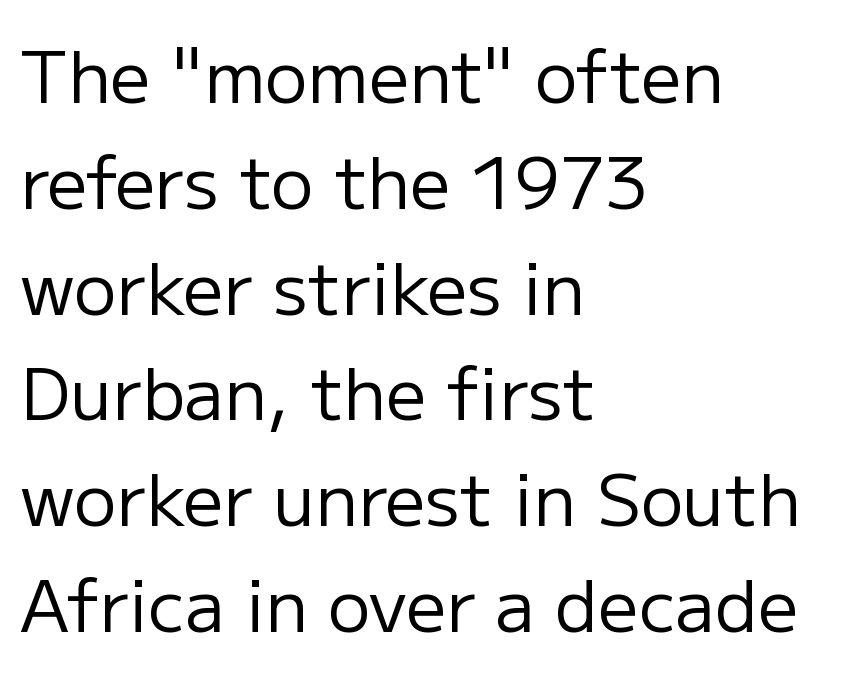
Q: Is the text bold? A: No.
Q: Is the text italic (slanted)? A: No, it is upright.
Q: Is the typeface a serif or a sans-serif typeface? A: Sans-serif.
Q: Is the text underlined? A: No.
Q: How is the paragraph aligned? A: Left-aligned.
Q: Is the spacing between letters normal or unusually wide? A: Normal.
Q: Is the spacing between lines tight, normal or loose? A: Normal.
Q: Width (condensed, normal, or wide)? A: Normal.
Q: Stroke contrast? A: Low.
Q: x-height? A: Medium.
Q: Monospaced? A: No.
